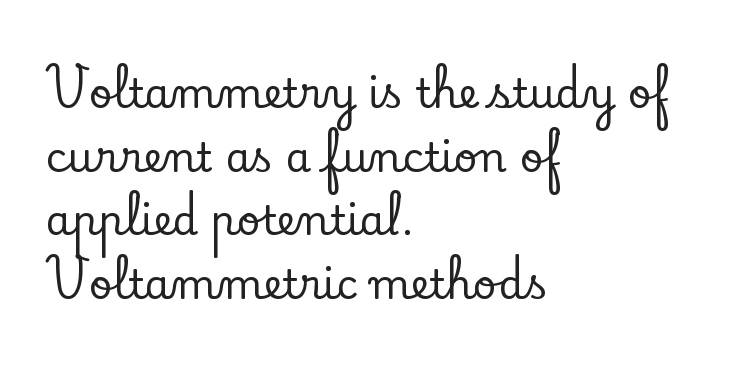
Q: Is the text italic (slanted)? A: No, it is upright.
Q: Is the typeface a serif or a sans-serif typeface? A: Serif.
Q: Is the text underlined? A: No.
Q: How is the paragraph aligned? A: Left-aligned.
Q: Is the spacing between letters normal or unusually wide? A: Normal.
Q: Is the spacing between lines tight, normal or loose? A: Normal.
Q: Width (condensed, normal, or wide)? A: Normal.
Q: Stroke contrast? A: Low.
Q: x-height? A: Small.
Q: Monospaced? A: No.
